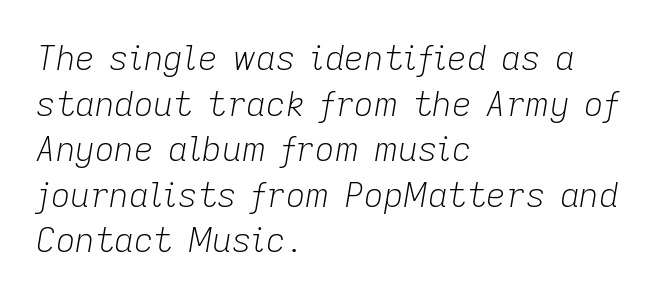
{"italic": "yes", "lean": "right", "slant_degrees": 9, "bold": "no", "weight": "light", "width": "normal", "stroke_contrast": "low", "x_height": "medium", "monospaced": "no", "underline": "no", "align": "left", "line_spacing": "normal", "line_spacing_ratio": 1.34, "letter_spacing": "normal", "letter_spacing_em": 0.0, "glyph_px": 34}
